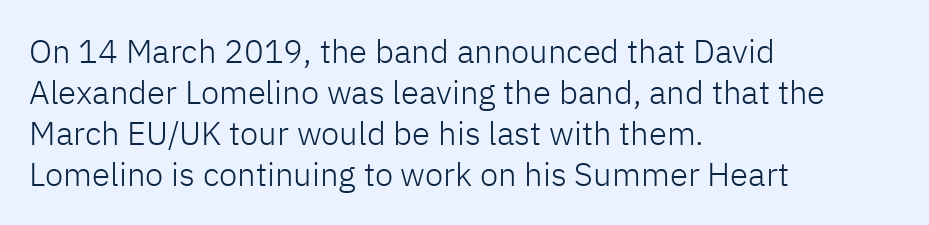
Q: Is the text bold? A: No.
Q: Is the text italic (slanted)? A: No, it is upright.
Q: Is the typeface a serif or a sans-serif typeface? A: Sans-serif.
Q: Is the text underlined? A: No.
Q: How is the paragraph aligned? A: Left-aligned.
Q: Is the spacing between letters normal or unusually wide? A: Normal.
Q: Width (condensed, normal, or wide)? A: Normal.
Q: Stroke contrast? A: Low.
Q: x-height? A: Medium.
Q: Monospaced? A: No.
